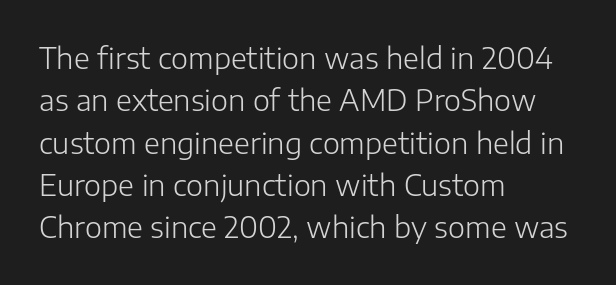
These glyphs show unthickened strokes, regular width or finer. Note the varied advance widths — an 'i' is clearly narrower than an 'm'. In terms of letterspacing, this is plain default setting. When letters stand straight like this, we call the style roman or upright. These lines are set flush left with a ragged right edge.
